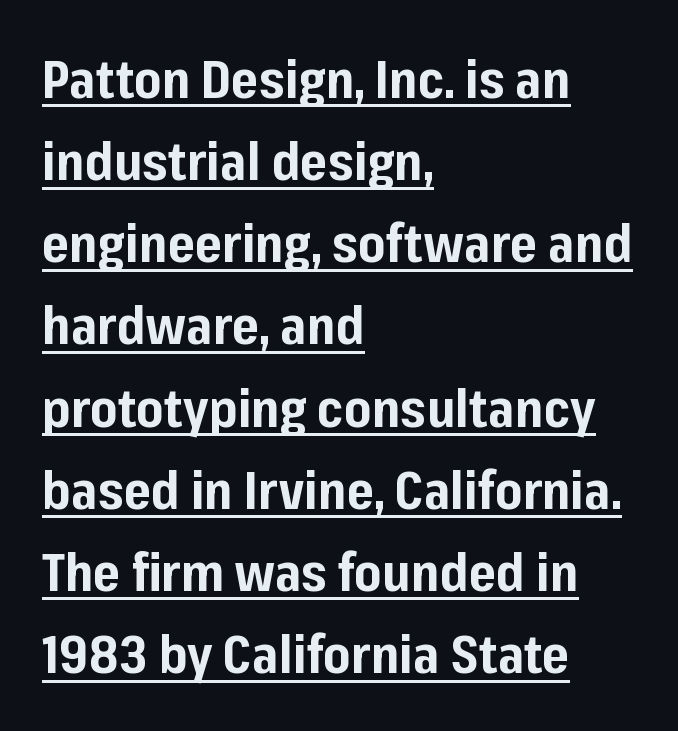
The image shows 52 px bold sans-serif type, upright; set left-aligned, normal line spacing (1.58x), normal letter spacing, underlined; low stroke contrast and a medium x-height.
